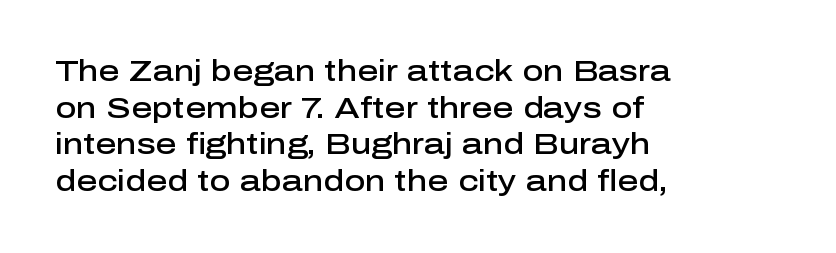
The image shows 29 px semibold sans-serif type, upright; set left-aligned, normal line spacing (1.26x), normal letter spacing, not underlined; low stroke contrast and a medium x-height.
